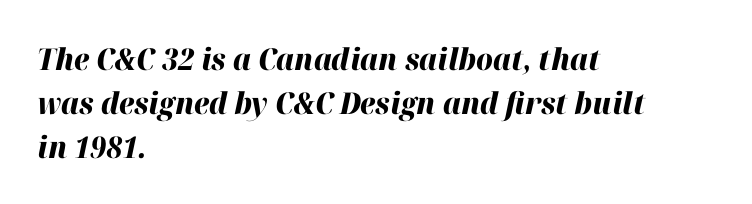
Q: Is the text bold? A: Yes.
Q: Is the text italic (slanted)? A: Yes, it leans right by about 12 degrees.
Q: Is the text underlined? A: No.
Q: How is the paragraph aligned? A: Left-aligned.
Q: Is the spacing between letters normal or unusually wide? A: Normal.
Q: Is the spacing between lines tight, normal or loose? A: Normal.
Q: Width (condensed, normal, or wide)? A: Normal.
Q: Stroke contrast? A: High.
Q: x-height? A: Medium.
Q: Monospaced? A: No.
